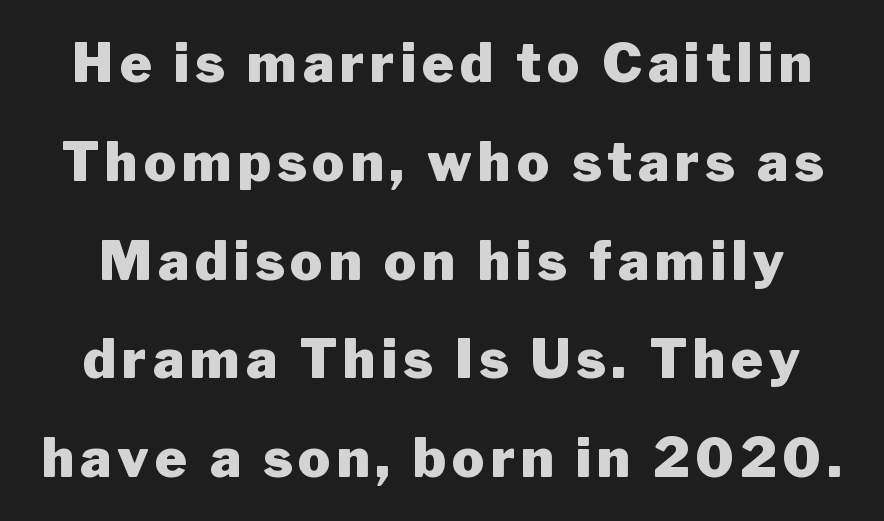
Q: Is the text bold? A: Yes.
Q: Is the text italic (slanted)? A: No, it is upright.
Q: Is the typeface a serif or a sans-serif typeface? A: Sans-serif.
Q: Is the text underlined? A: No.
Q: Width (condensed, normal, or wide)? A: Normal.
Q: Stroke contrast? A: Low.
Q: x-height? A: Medium.
Q: Monospaced? A: No.
